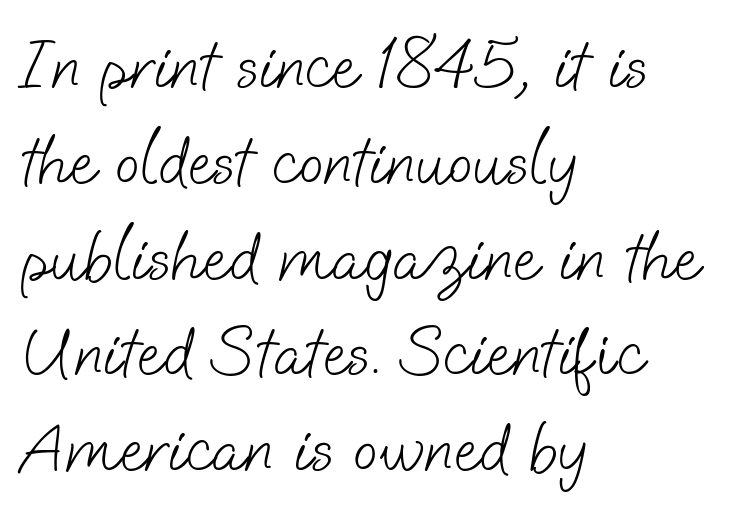
The image shows 72 px light sans-serif type; set left-aligned, normal line spacing (1.33x), normal letter spacing, not underlined; low stroke contrast and a small x-height.
